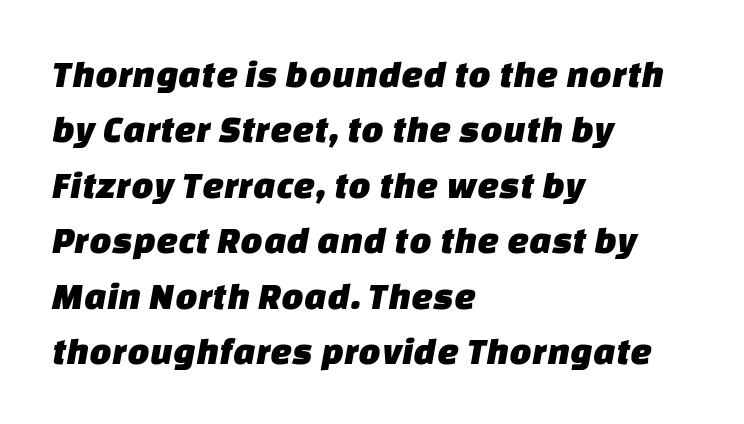
Q: Is the typeface a serif or a sans-serif typeface? A: Sans-serif.
Q: Is the text underlined? A: No.
Q: How is the paragraph aligned? A: Left-aligned.
Q: Is the spacing between letters normal or unusually wide? A: Normal.
Q: Is the spacing between lines tight, normal or loose? A: Normal.
Q: Width (condensed, normal, or wide)? A: Normal.
Q: Stroke contrast? A: Low.
Q: x-height? A: Large.
Q: Monospaced? A: No.
